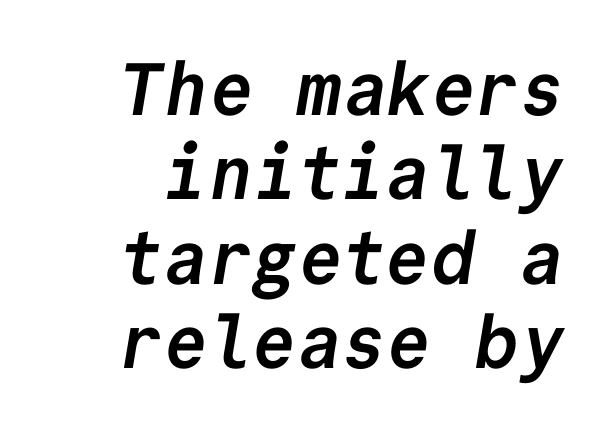
The image shows 74 px semibold sans-serif type, monospaced; set tight line spacing (1.14x), normal letter spacing, not underlined; low stroke contrast and a medium x-height.
